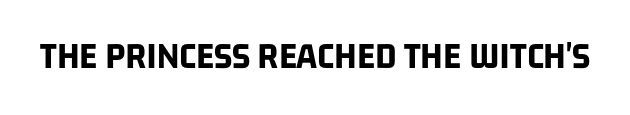
The glyphs are unaccompanied by any horizontal stroke below them. Grotesque or geometric, the face here clearly has no serifs. Note the varied advance widths — an 'i' is clearly narrower than an 'm'. A dark, heavy texture on the line: the type is bold. Does extra space separate the letters? No, they use regular spacing.
